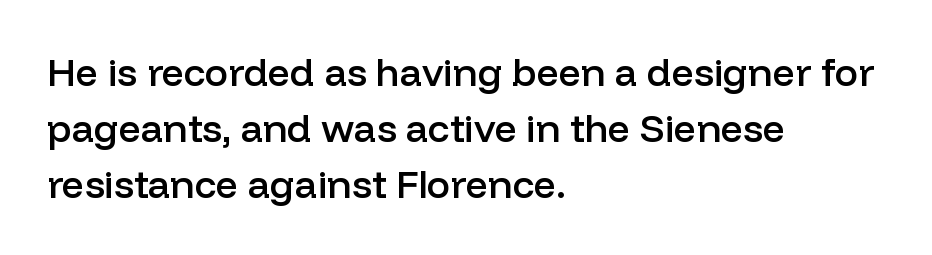
The face used here is rendered with its standard letterfit. This sample has the flowing, uneven cadence of proportional lettering. The letters are semibold — heavier than regular but short of a full bold. Honestly, the row spacing looks completely unremarkable.
